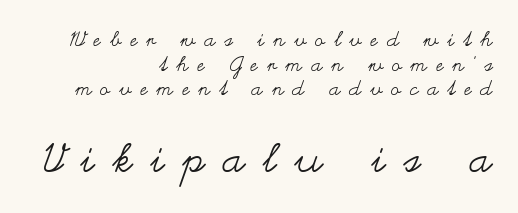
The image shows 40 px regular-weight, wide type; set right-aligned, line spacing 1.23x, unusually wide letter spacing (+0.46 em), not underlined; the second (bottom) block is 2.0x larger; medium stroke contrast and a small x-height.
